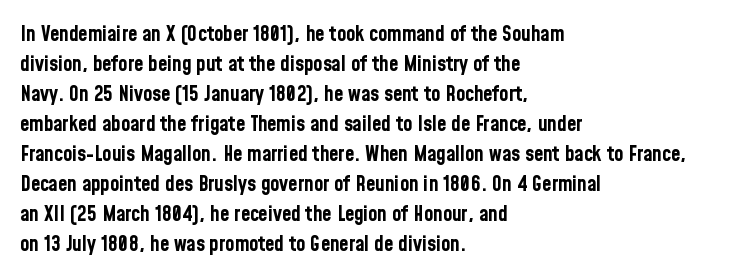
The image shows 21 px bold type, upright; set left-aligned, normal line spacing (1.43x), normal letter spacing, not underlined.
